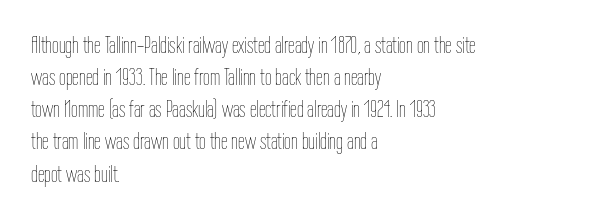
The strip under each line holds only bare page. You could call the tracking neutral — neither tight nor loose. Where is the straight margin? On the left. Upright lettering throughout. The weight tops out at a normal text grade.
